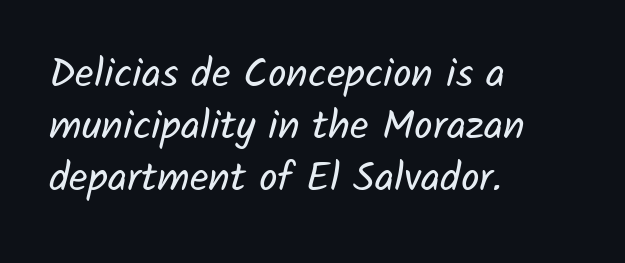
Teacher's note: observe the even left margin — that is flush-left alignment. Character widths vary here, with narrow letters taking less room than wide ones. The font family rendered here belongs to the sans-serif group. Baseline-to-baseline distance is the conventional proportion of letter height. Each row of text sits above clean, open space. Characters follow at the spacing the type designer built in.
